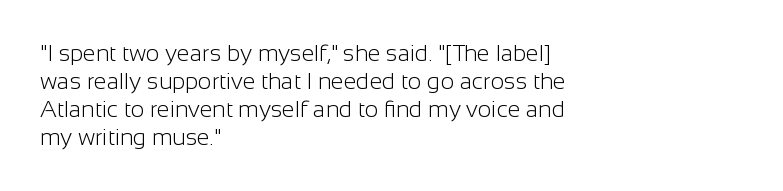
Q: Is the text bold? A: No.
Q: Is the text italic (slanted)? A: No, it is upright.
Q: Is the text underlined? A: No.
Q: How is the paragraph aligned? A: Left-aligned.
Q: Is the spacing between letters normal or unusually wide? A: Normal.
